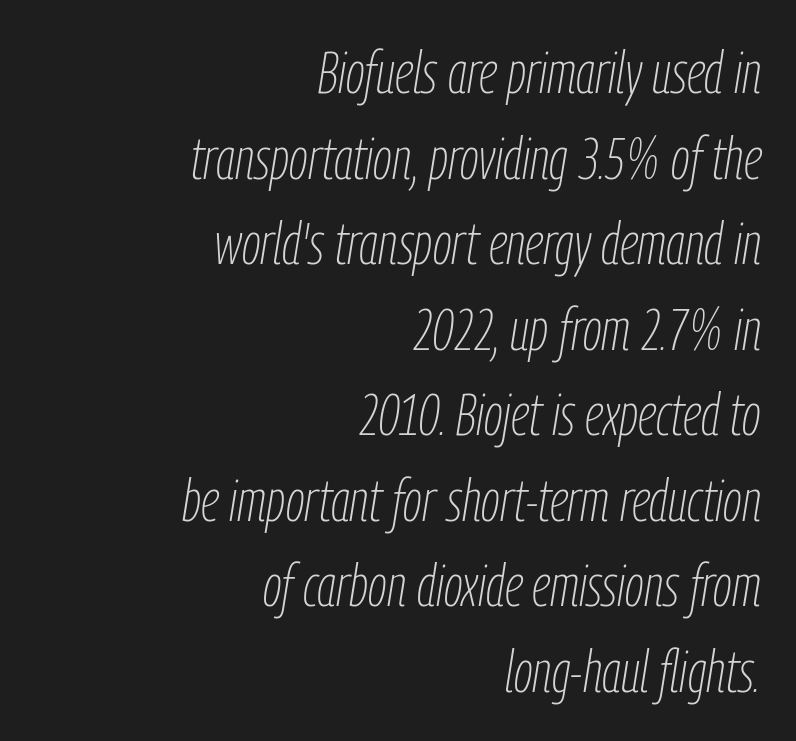
Q: Is the text bold? A: No.
Q: Is the text italic (slanted)? A: Yes, it leans right by about 9 degrees.
Q: Is the text underlined? A: No.
Q: How is the paragraph aligned? A: Right-aligned.
Q: Is the spacing between letters normal or unusually wide? A: Normal.
Q: Is the spacing between lines tight, normal or loose? A: Normal.
Q: Width (condensed, normal, or wide)? A: Condensed.
Q: Stroke contrast? A: Low.
Q: x-height? A: Medium.
Q: Monospaced? A: No.
